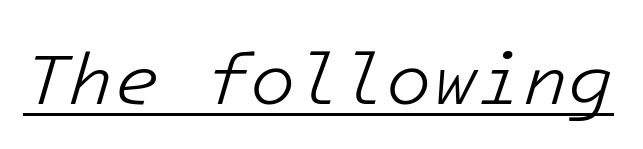
{"italic": "yes", "lean": "right", "slant_degrees": 16, "bold": "no", "weight": "light", "width": "normal", "stroke_contrast": "low", "x_height": "medium", "underline": "yes", "letter_spacing": "normal", "letter_spacing_em": 0.0, "glyph_px": 74}
